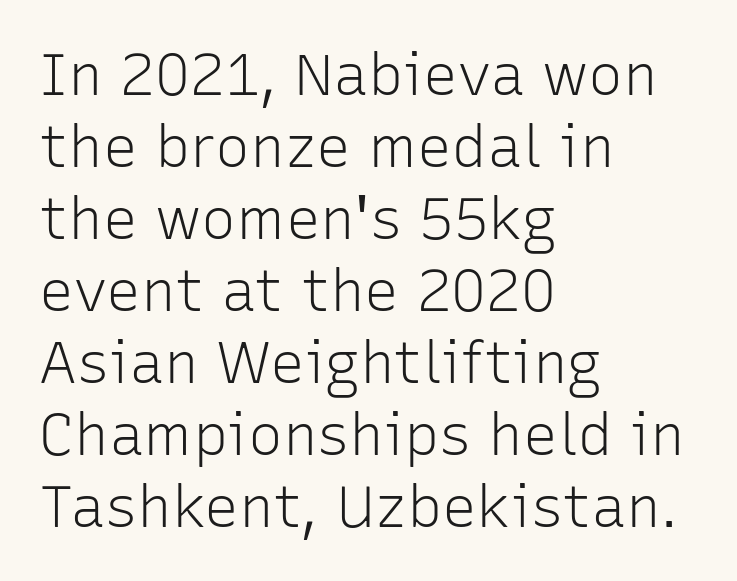
The image shows 58 px light sans-serif type, upright; set left-aligned, line spacing 1.24x, normal letter spacing, not underlined; low stroke contrast and a medium x-height.
